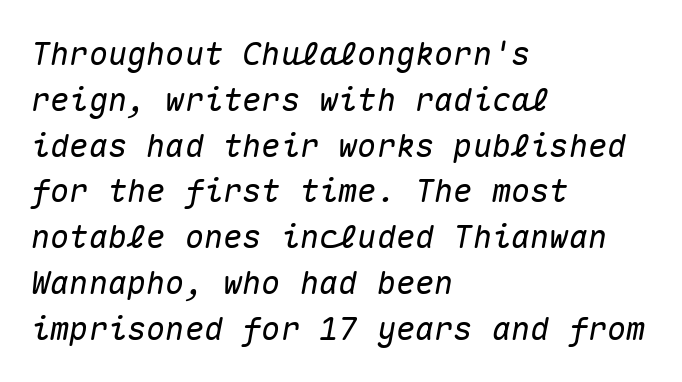
The image shows 32 px text type, italic (leaning right), monospaced; set left-aligned, normal line spacing (1.43x), normal letter spacing, not underlined; medium stroke contrast and a medium x-height.
